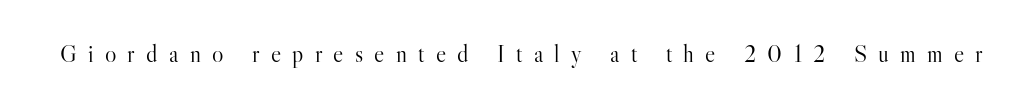
The passage shown has open, widely tracked lettering throughout. Stroke mass is kept to a normal reading level or below. The font's upright variant was chosen for this text. Bare-footed words on every line.
